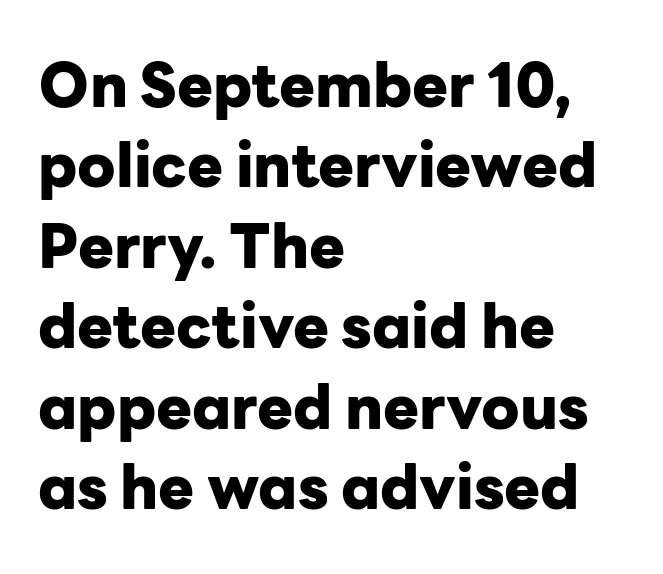
{"serif": "no", "italic": "no", "bold": "yes", "weight": "heavy", "width": "normal", "stroke_contrast": "low", "x_height": "medium", "monospaced": "no", "underline": "no", "align": "left", "line_spacing": "normal", "line_spacing_ratio": 1.34, "letter_spacing": "normal", "letter_spacing_em": 0.0, "glyph_px": 60}
